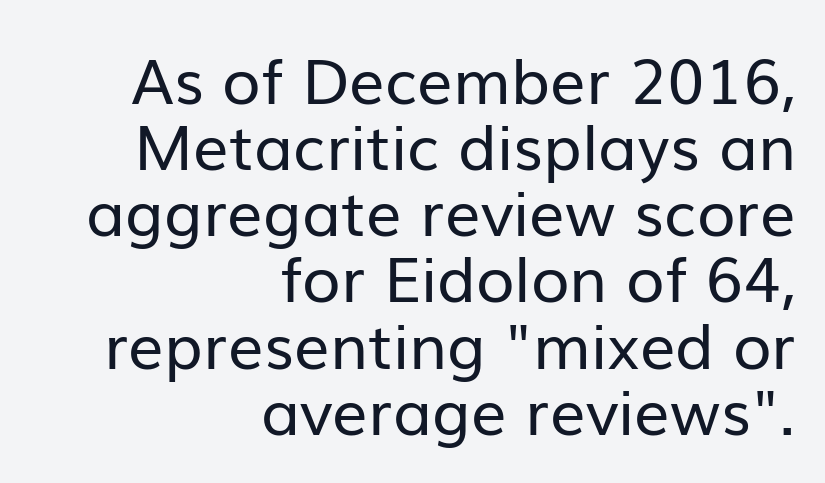
Q: Is the text bold? A: No.
Q: Is the text italic (slanted)? A: No, it is upright.
Q: Is the typeface a serif or a sans-serif typeface? A: Sans-serif.
Q: Is the text underlined? A: No.
Q: How is the paragraph aligned? A: Right-aligned.
Q: Is the spacing between letters normal or unusually wide? A: Normal.
Q: Is the spacing between lines tight, normal or loose? A: Tight.
Q: Width (condensed, normal, or wide)? A: Normal.
Q: Stroke contrast? A: Low.
Q: x-height? A: Medium.
Q: Monospaced? A: No.
